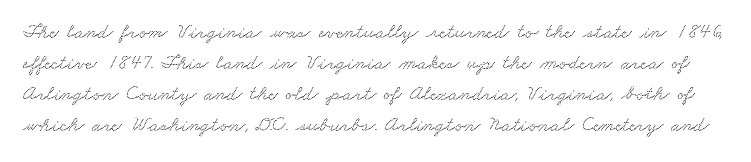
{"underline": "no", "line_spacing": "normal", "line_spacing_ratio": 1.48, "letter_spacing": "normal", "letter_spacing_em": 0.0, "glyph_px": 21}
